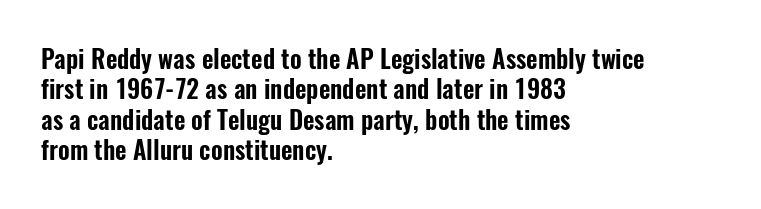
Q: Is the text italic (slanted)? A: No, it is upright.
Q: Is the text underlined? A: No.
Q: How is the paragraph aligned? A: Left-aligned.
Q: Is the spacing between letters normal or unusually wide? A: Normal.
